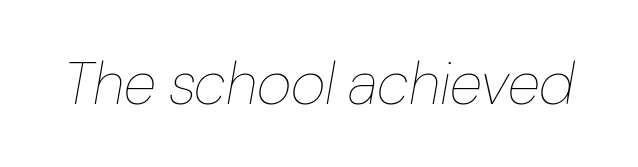
{"italic": "yes", "lean": "right", "slant_degrees": 10, "bold": "no", "weight": "thin", "width": "normal", "stroke_contrast": "low", "x_height": "medium", "monospaced": "no", "underline": "no", "letter_spacing": "normal", "letter_spacing_em": 0.0, "glyph_px": 60}
